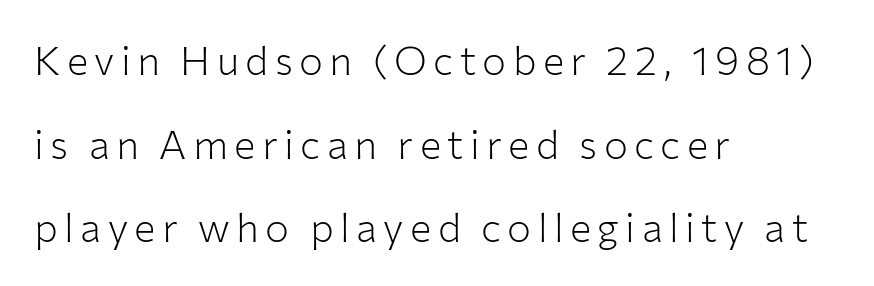
Q: Is the text bold? A: No.
Q: Is the text italic (slanted)? A: No, it is upright.
Q: Is the typeface a serif or a sans-serif typeface? A: Sans-serif.
Q: Is the text underlined? A: No.
Q: How is the paragraph aligned? A: Left-aligned.
Q: Is the spacing between lines tight, normal or loose? A: Loose.
Q: Width (condensed, normal, or wide)? A: Normal.
Q: Stroke contrast? A: Low.
Q: x-height? A: Medium.
Q: Monospaced? A: No.
